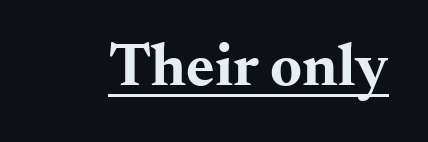
{"serif": "yes", "italic": "no", "bold": "yes", "weight": "bold", "width": "wide", "stroke_contrast": "medium", "x_height": "small", "monospaced": "no", "underline": "yes", "letter_spacing": "normal", "letter_spacing_em": 0.0, "glyph_px": 61}
